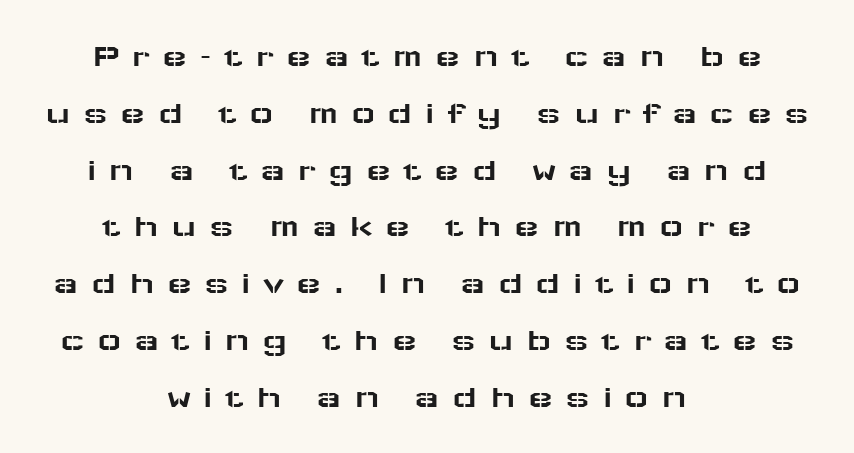
The image shows 33 px wide sans-serif type, upright; set centered, line spacing 1.72x, unusually wide letter spacing (+0.37 em), not underlined; low stroke contrast and a medium x-height.
